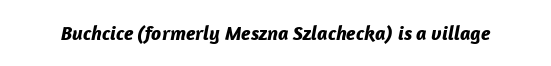
Q: Is the text bold? A: Yes.
Q: Is the text italic (slanted)? A: Yes, it leans right by about 12 degrees.
Q: Is the text underlined? A: No.
Q: Is the spacing between letters normal or unusually wide? A: Normal.
